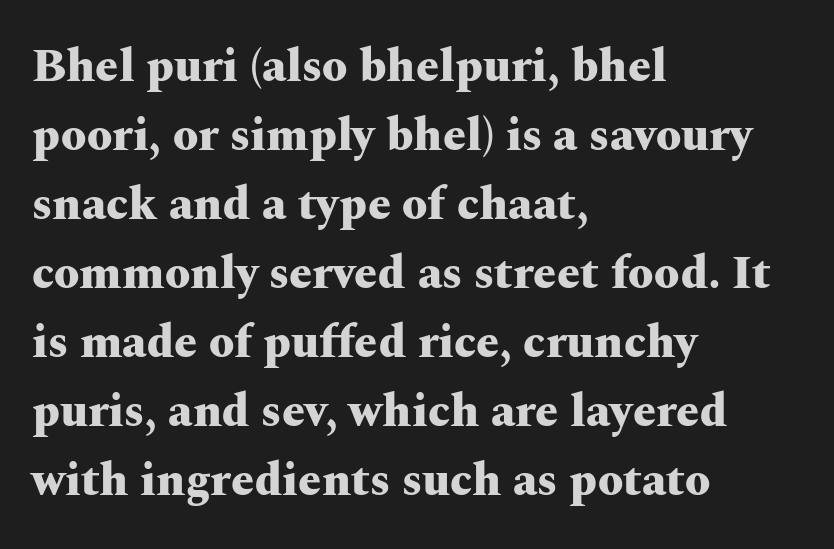
{"serif": "yes", "italic": "no", "bold": "yes", "weight": "heavy", "width": "wide", "stroke_contrast": "medium", "x_height": "medium", "monospaced": "no", "underline": "no", "align": "left", "line_spacing": "normal", "line_spacing_ratio": 1.5, "letter_spacing": "normal", "letter_spacing_em": 0.0, "glyph_px": 46}
